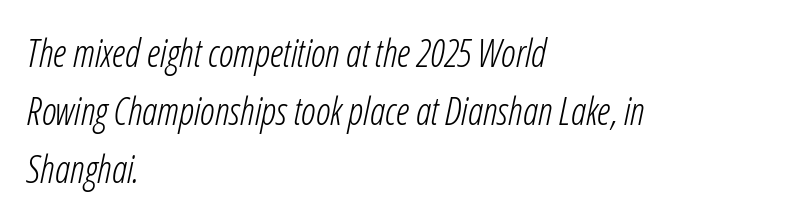
Quick note: interline space is typical. Line starts are locked; line ends wander. These lines keep a tight, regular rhythm from letter to letter. No extra ink here — the face is not bold. Emphasis-style slanted type is in use. The zone under the glyphs is completely vacant.
